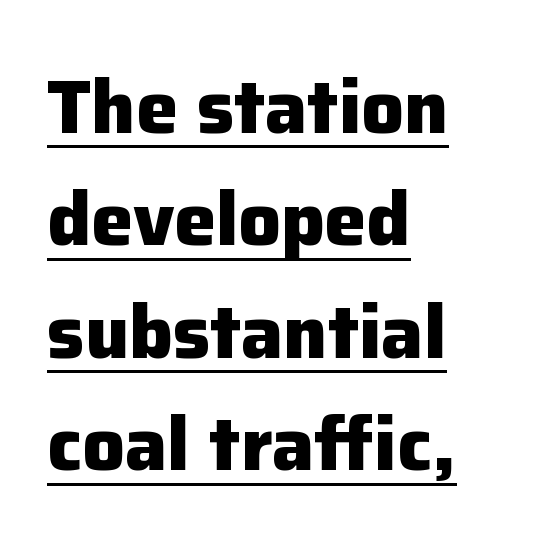
The image shows 75 px heavy sans-serif type, upright; set left-aligned, normal line spacing (1.5x), normal letter spacing, underlined; low stroke contrast and a medium x-height.
